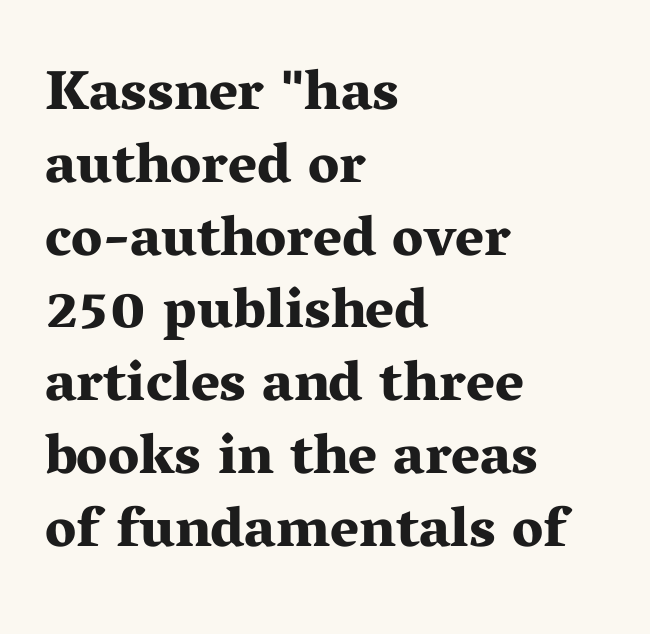
The axis of the letterforms is exactly vertical. In CSS terms this would be text-align: left. Do the characters align in a grid? No, the font is proportional. Stroke thickness is high; the sample reads as a true bold. Tracking value appears to be zero — textbook default spacing. The designer went with a serif here, giving each stem small feet.
